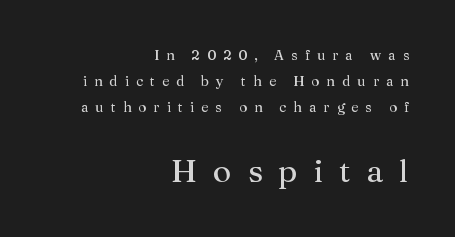
The image shows 32 px regular-weight serif type, upright; set right-aligned, line spacing 1.86x, unusually wide letter spacing (+0.5 em), not underlined; the second (bottom) block is 2.29x larger; medium stroke contrast and a medium x-height.
